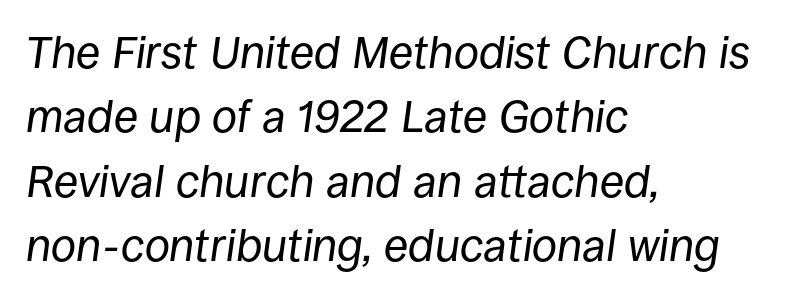
The image shows 45 px regular-weight type, italic (leaning right); set left-aligned, normal line spacing (1.43x), normal letter spacing, not underlined; low stroke contrast and a large x-height.
